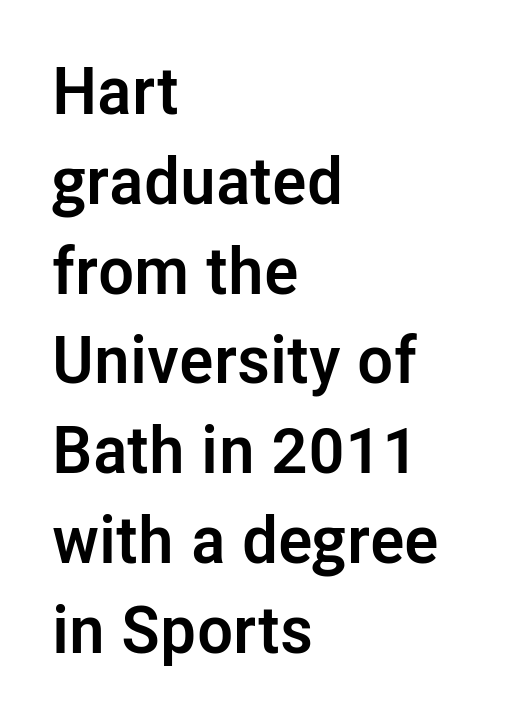
{"serif": "no", "italic": "no", "bold": "yes", "weight": "semibold", "width": "normal", "stroke_contrast": "low", "x_height": "medium", "monospaced": "no", "underline": "no", "align": "left", "line_spacing": "normal", "line_spacing_ratio": 1.36, "letter_spacing": "normal", "letter_spacing_em": 0.0, "glyph_px": 66}
